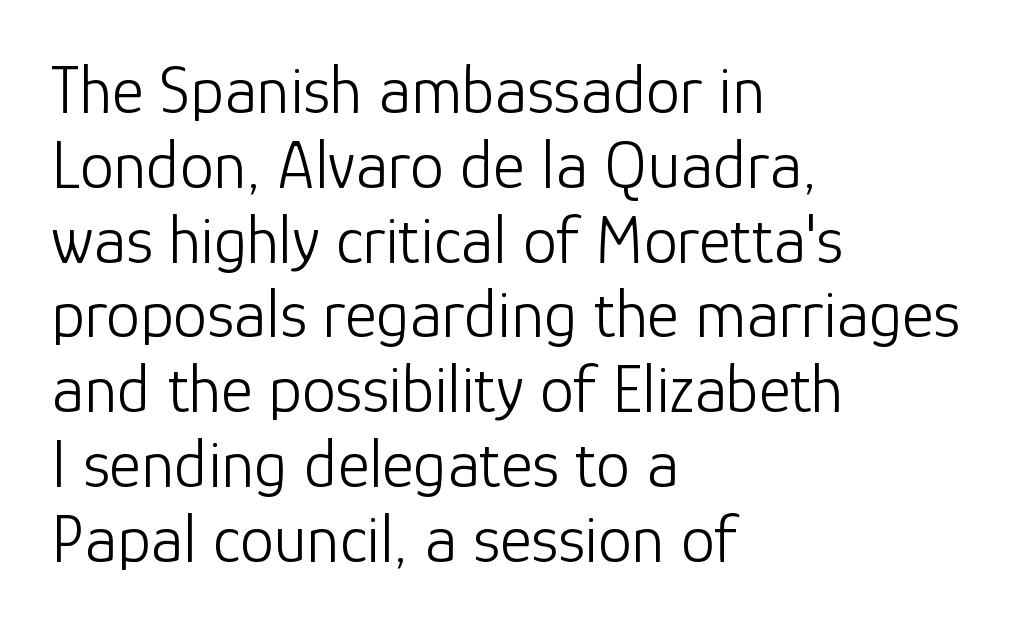
{"serif": "no", "italic": "no", "bold": "no", "weight": "light", "width": "normal", "stroke_contrast": "low", "x_height": "medium", "monospaced": "no", "underline": "no", "align": "left", "line_spacing": "tight", "line_spacing_ratio": 1.1, "letter_spacing": "normal", "letter_spacing_em": 0.0, "glyph_px": 68}
